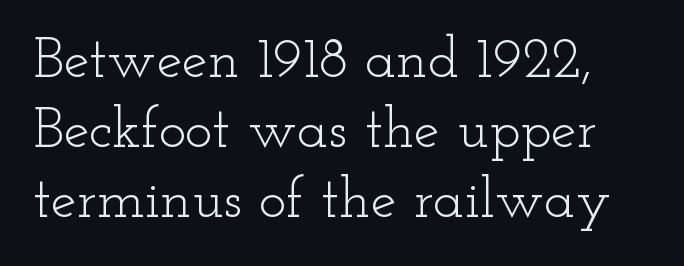
The image shows 58 px light, wide serif type, upright; set line spacing 1.21x, normal letter spacing, not underlined; low stroke contrast and a small x-height.
